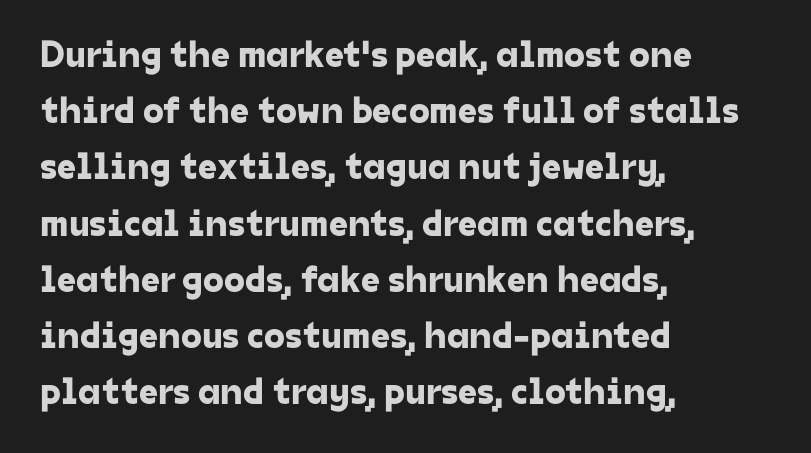
Q: Is the typeface a serif or a sans-serif typeface? A: Sans-serif.
Q: Is the text underlined? A: No.
Q: How is the paragraph aligned? A: Left-aligned.
Q: Is the spacing between letters normal or unusually wide? A: Normal.
Q: Is the spacing between lines tight, normal or loose? A: Normal.
Q: Width (condensed, normal, or wide)? A: Normal.
Q: Stroke contrast? A: Low.
Q: x-height? A: Medium.
Q: Monospaced? A: No.
